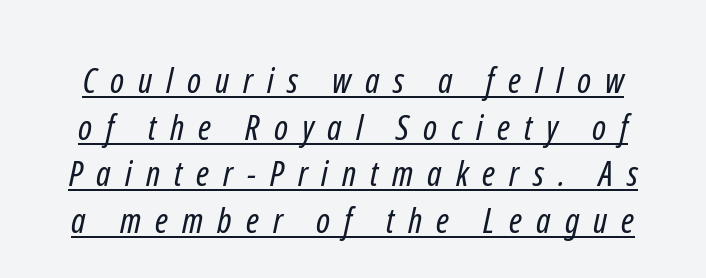
{"serif": "no", "bold": "no", "weight": "regular", "width": "condensed", "stroke_contrast": "low", "x_height": "medium", "monospaced": "no", "underline": "yes", "line_spacing": "normal", "line_spacing_ratio": 1.33, "letter_spacing": "wide", "letter_spacing_em": 0.4, "glyph_px": 35}
